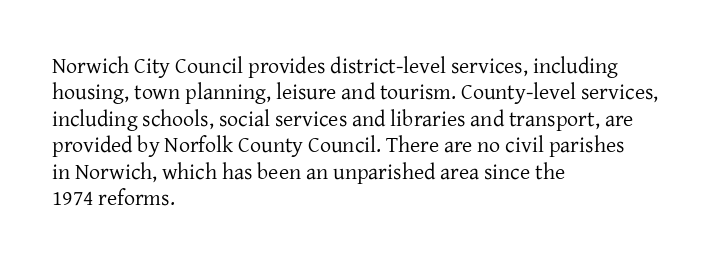
{"italic": "no", "bold": "no", "underline": "no", "align": "left", "line_spacing_ratio": 1.2, "letter_spacing": "normal", "letter_spacing_em": 0.0, "glyph_px": 22}
